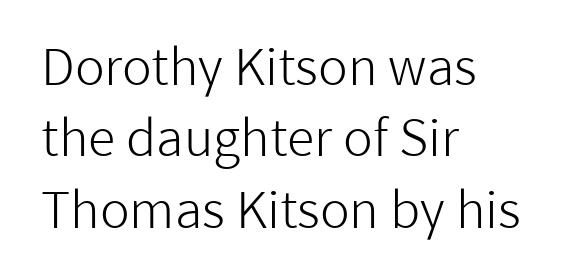
The image shows 50 px light sans-serif type, upright; set left-aligned, normal line spacing (1.43x), normal letter spacing, not underlined; low stroke contrast and a medium x-height.
